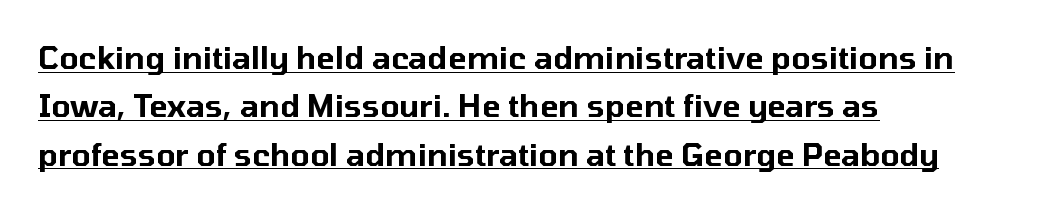
The image shows 31 px sans-serif type, upright; set left-aligned, normal line spacing (1.56x), normal letter spacing, underlined; low stroke contrast and a medium x-height.
